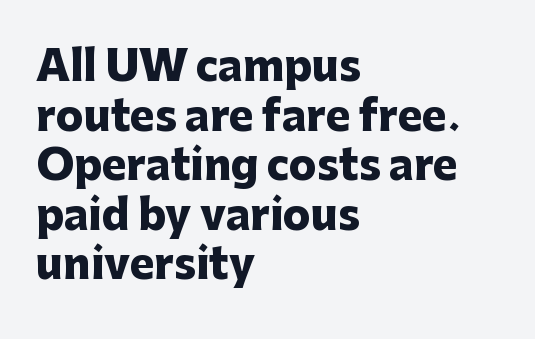
Q: Is the text bold? A: Yes.
Q: Is the text italic (slanted)? A: No, it is upright.
Q: Is the typeface a serif or a sans-serif typeface? A: Sans-serif.
Q: Is the text underlined? A: No.
Q: How is the paragraph aligned? A: Left-aligned.
Q: Is the spacing between letters normal or unusually wide? A: Normal.
Q: Width (condensed, normal, or wide)? A: Normal.
Q: Stroke contrast? A: Low.
Q: x-height? A: Medium.
Q: Monospaced? A: No.
